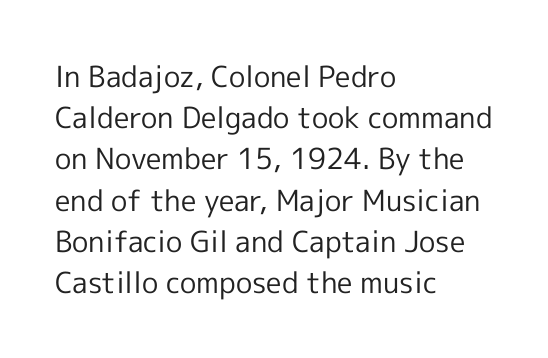
Q: Is the text bold? A: No.
Q: Is the text italic (slanted)? A: No, it is upright.
Q: Is the typeface a serif or a sans-serif typeface? A: Sans-serif.
Q: Is the text underlined? A: No.
Q: How is the paragraph aligned? A: Left-aligned.
Q: Is the spacing between letters normal or unusually wide? A: Normal.
Q: Is the spacing between lines tight, normal or loose? A: Normal.
Q: Width (condensed, normal, or wide)? A: Normal.
Q: x-height? A: Medium.
Q: Monospaced? A: No.
